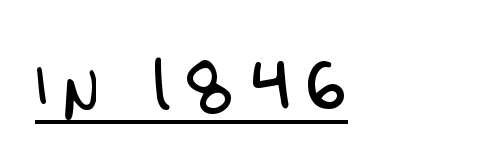
The image shows 77 px light, condensed sans-serif type, upright; set unusually wide letter spacing (+0.2 em), underlined; low stroke contrast and a large x-height.
